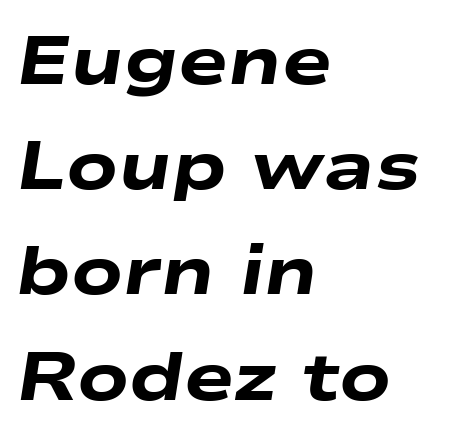
Q: Is the text bold? A: Yes.
Q: Is the text italic (slanted)? A: Yes, it leans right by about 9 degrees.
Q: Is the text underlined? A: No.
Q: How is the paragraph aligned? A: Left-aligned.
Q: Is the spacing between letters normal or unusually wide? A: Normal.
Q: Is the spacing between lines tight, normal or loose? A: Normal.
Q: Width (condensed, normal, or wide)? A: Wide.
Q: Stroke contrast? A: Low.
Q: x-height? A: Medium.
Q: Monospaced? A: No.
